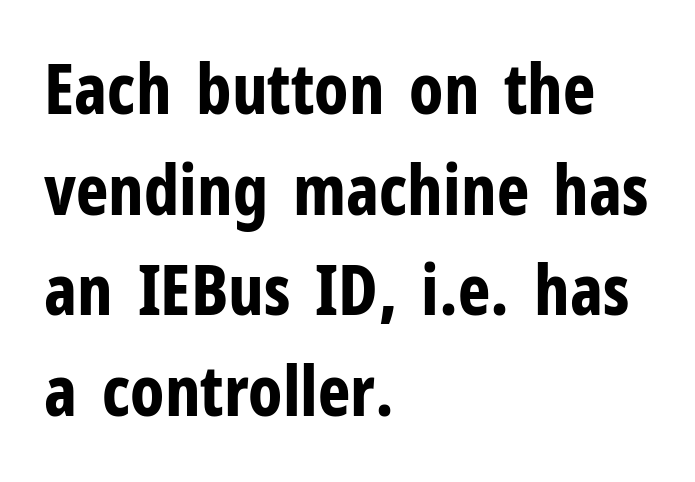
{"serif": "no", "italic": "no", "bold": "yes", "weight": "bold", "width": "condensed", "stroke_contrast": "low", "x_height": "medium", "monospaced": "no", "underline": "no", "align": "left", "line_spacing": "normal", "line_spacing_ratio": 1.46, "letter_spacing": "normal", "letter_spacing_em": 0.0, "glyph_px": 69}
